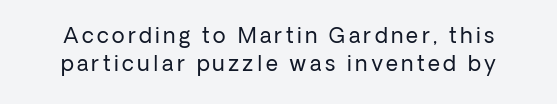
{"italic": "no", "bold": "no", "underline": "no", "line_spacing": "normal", "line_spacing_ratio": 1.33, "glyph_px": 21}
